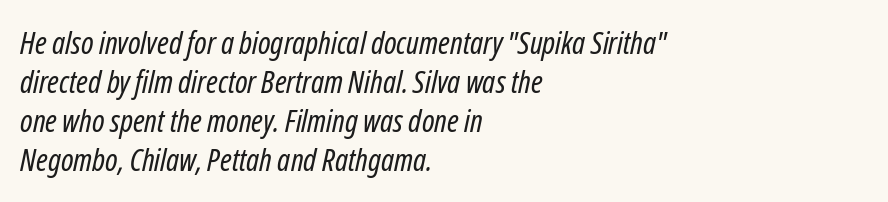
Q: Is the text bold? A: No.
Q: Is the text italic (slanted)? A: Yes, it leans right by about 12 degrees.
Q: Is the text underlined? A: No.
Q: How is the paragraph aligned? A: Left-aligned.
Q: Is the spacing between letters normal or unusually wide? A: Normal.
Q: Is the spacing between lines tight, normal or loose? A: Normal.
Q: Width (condensed, normal, or wide)? A: Condensed.
Q: Stroke contrast? A: Low.
Q: x-height? A: Medium.
Q: Monospaced? A: No.
